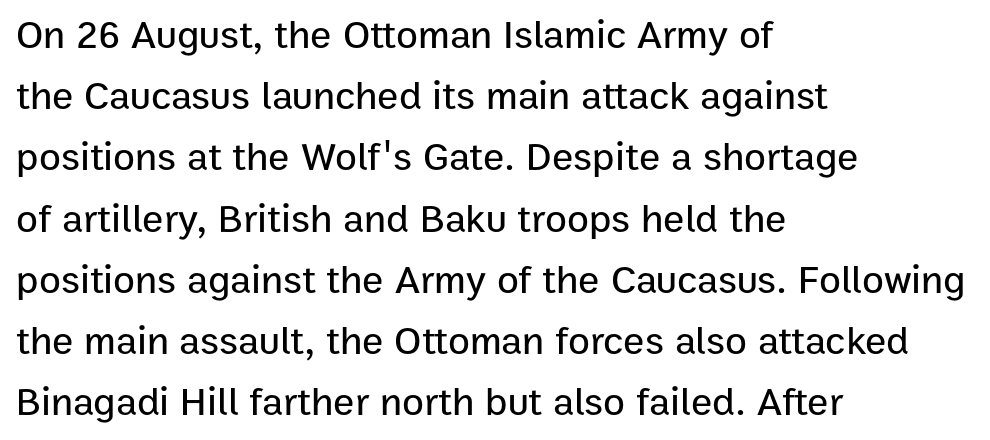
Q: Is the text italic (slanted)? A: No, it is upright.
Q: Is the typeface a serif or a sans-serif typeface? A: Sans-serif.
Q: Is the text underlined? A: No.
Q: How is the paragraph aligned? A: Left-aligned.
Q: Is the spacing between letters normal or unusually wide? A: Normal.
Q: Is the spacing between lines tight, normal or loose? A: Normal.
Q: Width (condensed, normal, or wide)? A: Normal.
Q: Stroke contrast? A: Low.
Q: x-height? A: Medium.
Q: Monospaced? A: No.
